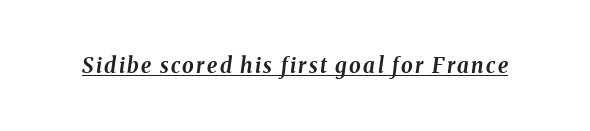
Q: Is the text bold? A: Yes.
Q: Is the text italic (slanted)? A: Yes, it leans right by about 8 degrees.
Q: Is the text underlined? A: Yes.
